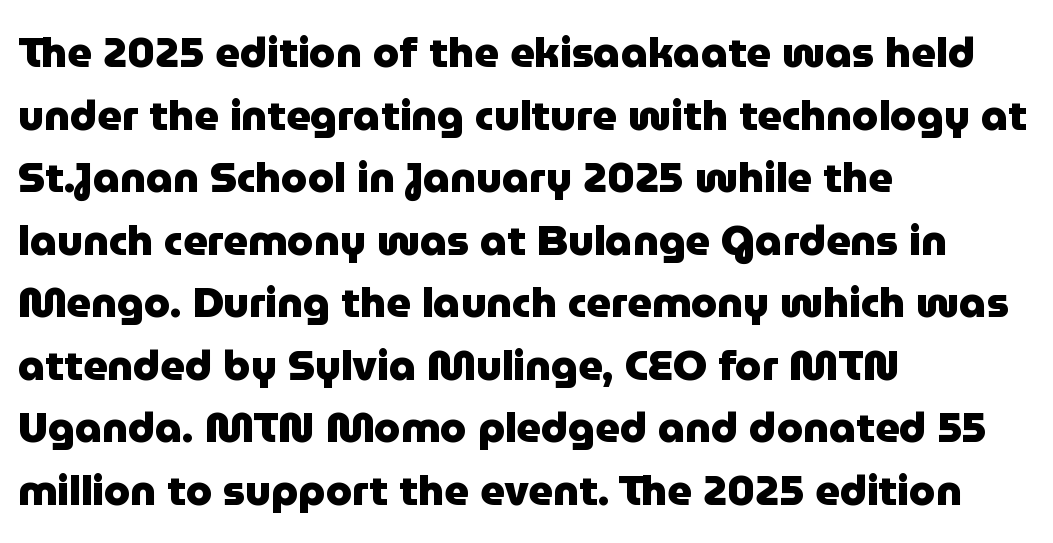
{"serif": "no", "italic": "no", "bold": "yes", "weight": "heavy", "width": "normal", "stroke_contrast": "low", "x_height": "medium", "monospaced": "no", "underline": "no", "align": "left", "line_spacing": "normal", "line_spacing_ratio": 1.49, "letter_spacing": "normal", "letter_spacing_em": 0.0, "glyph_px": 42}
